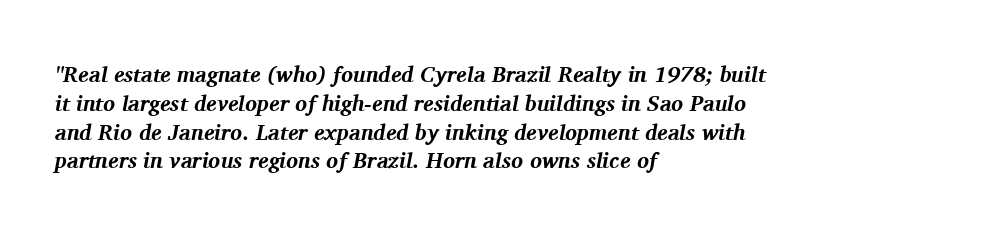
The font is running at its bold setting. Words appear dense and cohesive because spacing is normal. Every character sits at an angle, as italics do. Baseline-to-baseline distance is the conventional proportion of letter height. Words float on clear page, feet unadorned.
